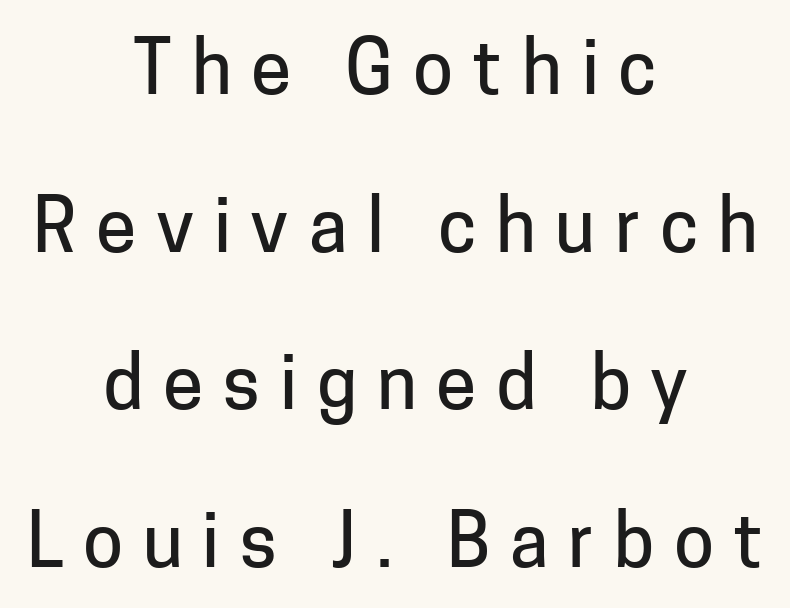
Q: Is the text italic (slanted)? A: No, it is upright.
Q: Is the typeface a serif or a sans-serif typeface? A: Sans-serif.
Q: Is the text underlined? A: No.
Q: How is the paragraph aligned? A: Centered.
Q: Is the spacing between letters normal or unusually wide? A: Unusually wide.
Q: Is the spacing between lines tight, normal or loose? A: Loose.
Q: Width (condensed, normal, or wide)? A: Normal.
Q: Stroke contrast? A: Low.
Q: x-height? A: Medium.
Q: Monospaced? A: No.
